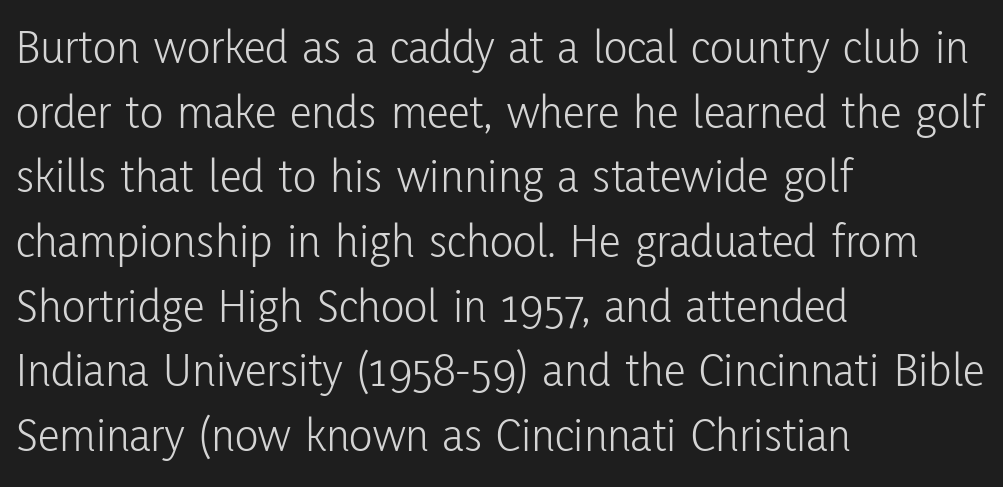
The image shows 49 px light, condensed sans-serif type, upright; set left-aligned, normal line spacing (1.32x), normal letter spacing, not underlined; low stroke contrast and a medium x-height.
